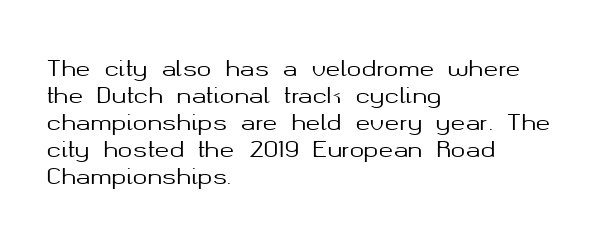
The horizontal fit of the characters is conventional and even. The typesetter chose a ragged-right arrangement here. Upright lettering throughout. The specimen omits any rule beneath the text block's lines.
